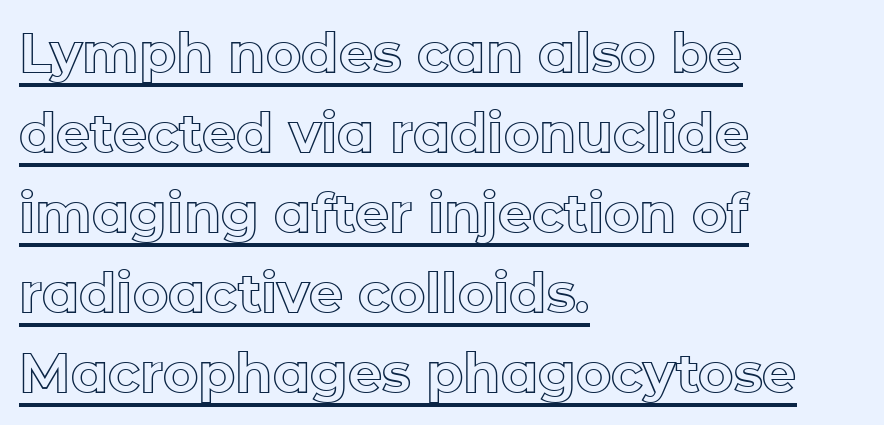
This sample is left-justified, so line endings fall wherever the words run out. Do the letters lean? They stand straight. Each new line begins a customary step beneath the previous one. Nothing unusual about the tracking: characters are spaced as the font intends. Like a heading marked for emphasis, these lines bear an underscore.
